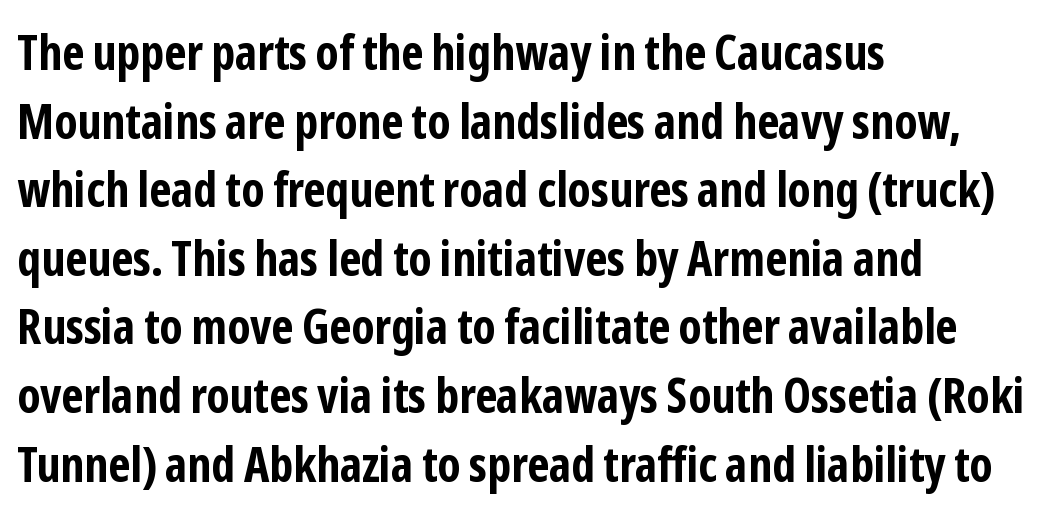
Q: Is the text bold? A: Yes.
Q: Is the text italic (slanted)? A: No, it is upright.
Q: Is the typeface a serif or a sans-serif typeface? A: Sans-serif.
Q: Is the text underlined? A: No.
Q: How is the paragraph aligned? A: Left-aligned.
Q: Is the spacing between letters normal or unusually wide? A: Normal.
Q: Is the spacing between lines tight, normal or loose? A: Normal.
Q: Width (condensed, normal, or wide)? A: Condensed.
Q: Stroke contrast? A: Low.
Q: x-height? A: Medium.
Q: Monospaced? A: No.
